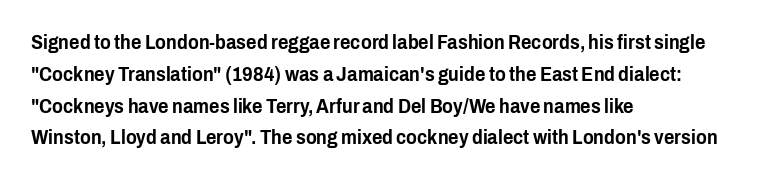
Q: Is the text italic (slanted)? A: No, it is upright.
Q: Is the text underlined? A: No.
Q: How is the paragraph aligned? A: Left-aligned.
Q: Is the spacing between letters normal or unusually wide? A: Normal.
Q: Is the spacing between lines tight, normal or loose? A: Normal.
